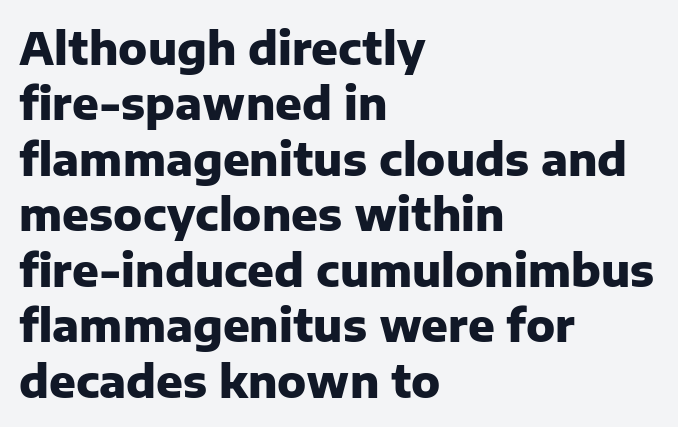
Q: Is the text bold? A: Yes.
Q: Is the text italic (slanted)? A: No, it is upright.
Q: Is the typeface a serif or a sans-serif typeface? A: Sans-serif.
Q: Is the text underlined? A: No.
Q: How is the paragraph aligned? A: Left-aligned.
Q: Is the spacing between letters normal or unusually wide? A: Normal.
Q: Is the spacing between lines tight, normal or loose? A: Normal.
Q: Width (condensed, normal, or wide)? A: Normal.
Q: Stroke contrast? A: Low.
Q: x-height? A: Medium.
Q: Monospaced? A: No.
